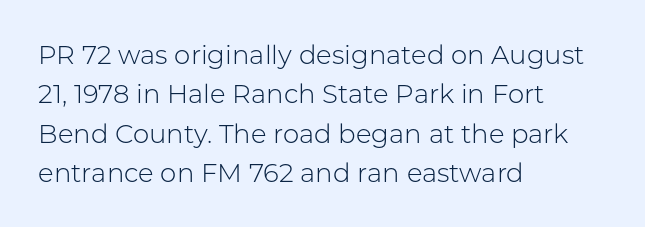
A typesetter would mark this as roman, not italic. Does the leading feel generous? No, just average. The typesetter chose a ragged-right arrangement here. The gaps between neighbouring characters are ordinary and unremarkable. Is this a heavy cut? Hardly; it is regular or lighter. The space directly below the letters is spotless.
